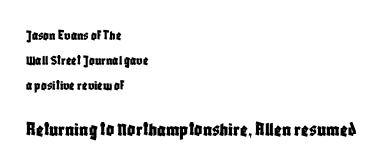
The image shows 20 px text type, upright; set left-aligned, line spacing 1.79x, normal letter spacing, not underlined; the second (bottom) block is 1.43x larger.
